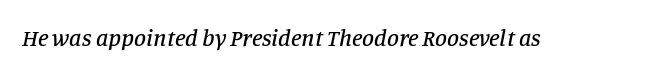
The gap between lines stays unmarked. Yep, that's italic — everything's leaning. Glyph-to-glyph distance matches everyday printed text.
